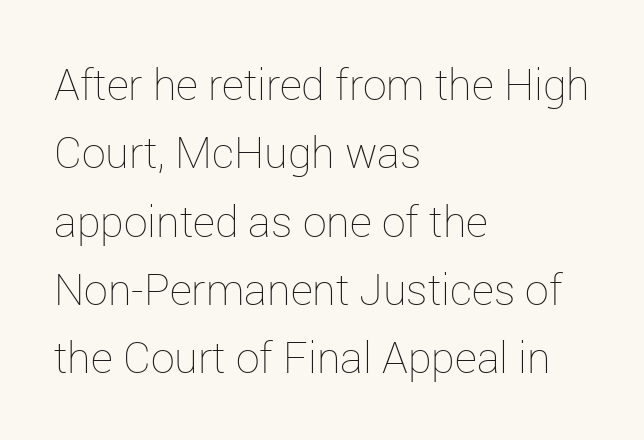
Q: Is the text bold? A: No.
Q: Is the text italic (slanted)? A: No, it is upright.
Q: Is the text underlined? A: No.
Q: How is the paragraph aligned? A: Left-aligned.
Q: Is the spacing between letters normal or unusually wide? A: Normal.
Q: Is the spacing between lines tight, normal or loose? A: Normal.
Q: Width (condensed, normal, or wide)? A: Normal.
Q: Stroke contrast? A: Low.
Q: x-height? A: Medium.
Q: Monospaced? A: No.
